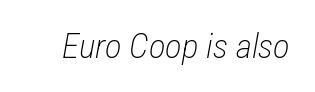
Q: Is the text bold? A: No.
Q: Is the text italic (slanted)? A: Yes, it leans right by about 12 degrees.
Q: Is the text underlined? A: No.
Q: Is the spacing between letters normal or unusually wide? A: Normal.
Q: Width (condensed, normal, or wide)? A: Condensed.
Q: Stroke contrast? A: Low.
Q: x-height? A: Medium.
Q: Monospaced? A: No.
